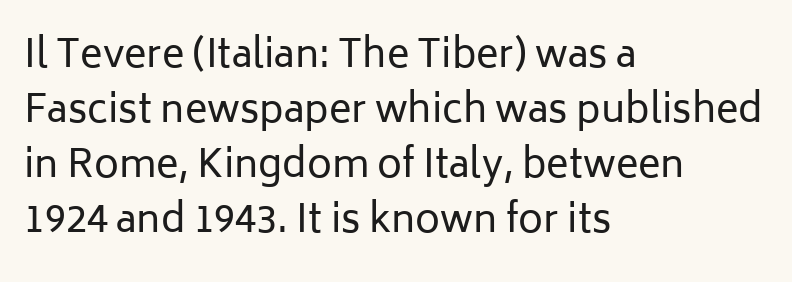
Q: Is the text bold? A: No.
Q: Is the text italic (slanted)? A: No, it is upright.
Q: Is the typeface a serif or a sans-serif typeface? A: Sans-serif.
Q: Is the text underlined? A: No.
Q: How is the paragraph aligned? A: Left-aligned.
Q: Is the spacing between letters normal or unusually wide? A: Normal.
Q: Is the spacing between lines tight, normal or loose? A: Normal.
Q: Width (condensed, normal, or wide)? A: Normal.
Q: Stroke contrast? A: Low.
Q: x-height? A: Medium.
Q: Monospaced? A: No.
